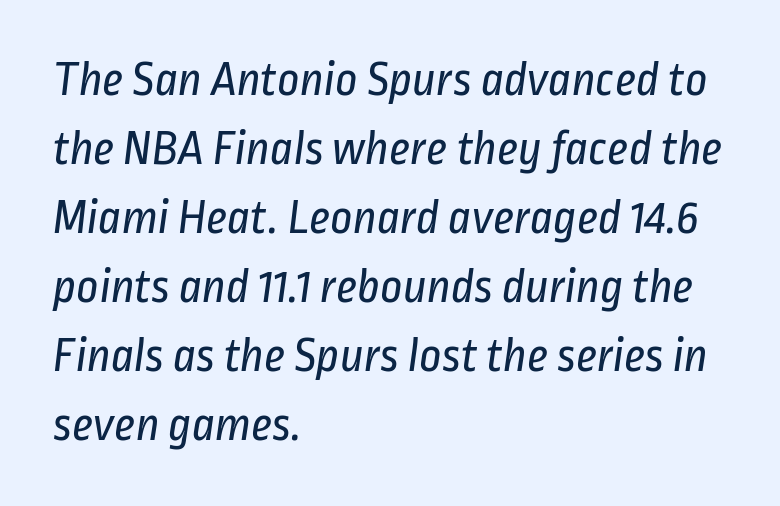
{"serif": "no", "bold": "no", "weight": "regular", "width": "condensed", "stroke_contrast": "low", "x_height": "medium", "monospaced": "no", "underline": "no", "align": "left", "line_spacing": "normal", "line_spacing_ratio": 1.41, "letter_spacing": "normal", "letter_spacing_em": 0.0, "glyph_px": 49}
